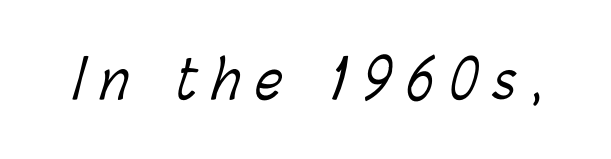
Q: Is the text bold? A: No.
Q: Is the text underlined? A: No.
Q: Is the spacing between letters normal or unusually wide? A: Unusually wide.
Q: Width (condensed, normal, or wide)? A: Condensed.
Q: Stroke contrast? A: Low.
Q: x-height? A: Medium.
Q: Monospaced? A: No.
